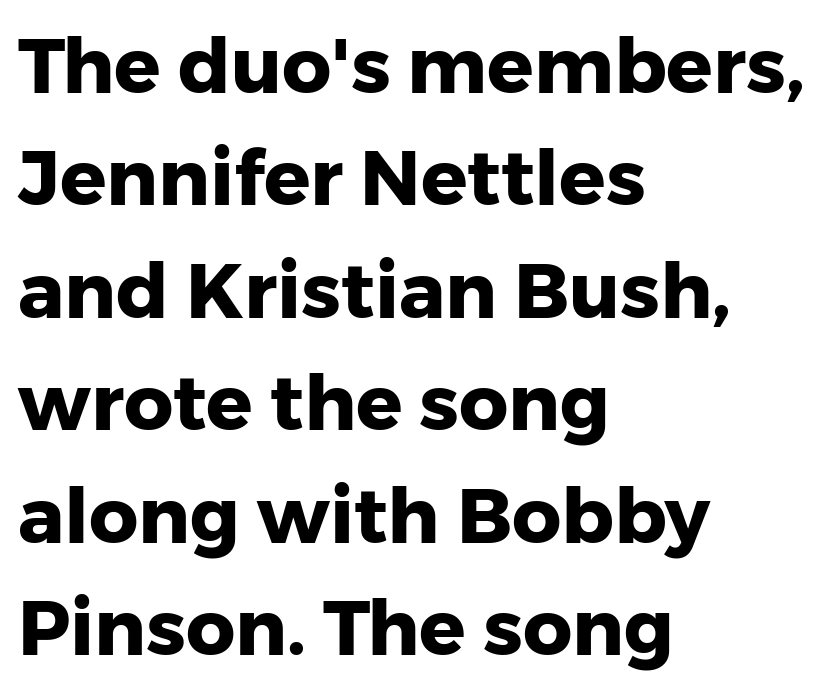
Look at the stroke-to-counter ratio: heavy, a bold. The type is set solid horizontally, with unmodified tracking. Typographically, this falls in the sans-serif category. The rendering uses natural spacing where letterforms have individual widths. The passage shown stacks its lines at a standard gap.
